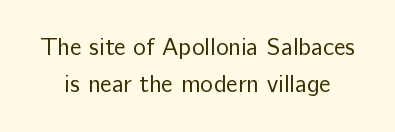
The letters stand upright; this is a roman face. Nothing unusual about the tracking: characters are spaced as the font intends. Descenders hang freely into open space. These glyphs show unthickened strokes, regular width or finer. The passage shown stacks its lines at a standard gap.
